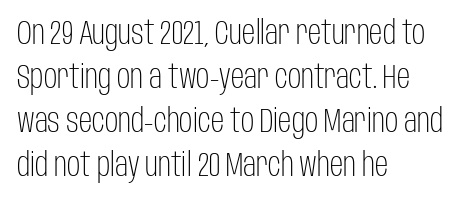
Stroke thickness stays within the range of a standard reading face or lighter. Font category for this specimen: sans-serif. Do the characters align in a grid? No, the font is proportional. Line beginnings align vertically; line endings do not.
